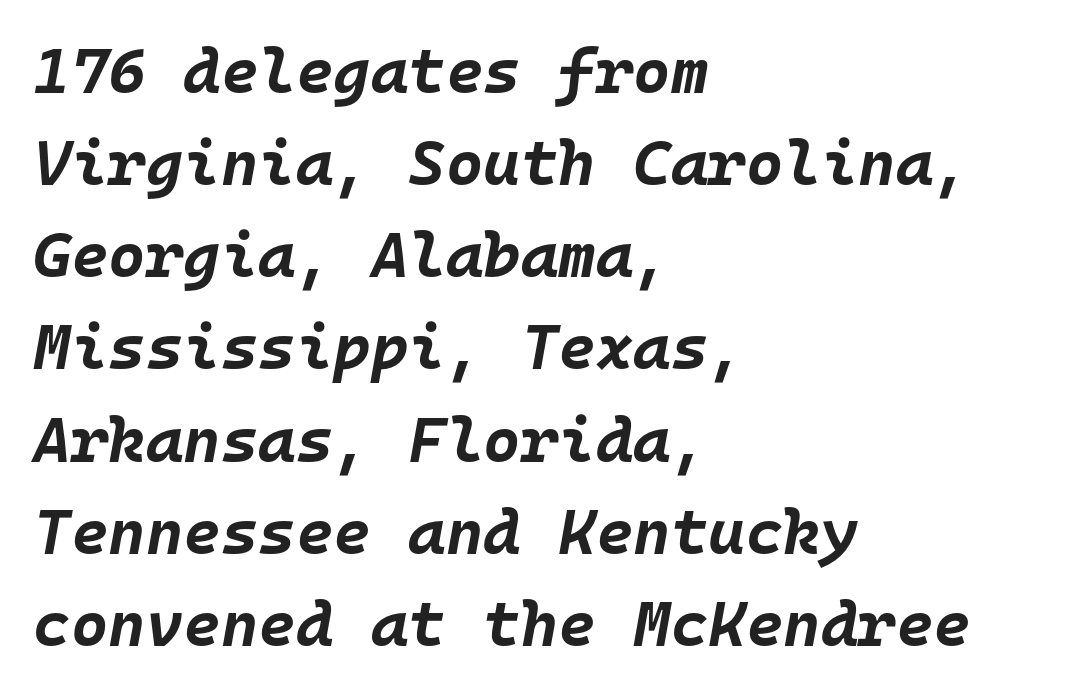
{"italic": "yes", "lean": "right", "slant_degrees": 10, "bold": "yes", "weight": "bold", "width": "normal", "stroke_contrast": "low", "x_height": "large", "monospaced": "yes", "underline": "no", "align": "left", "line_spacing": "normal", "line_spacing_ratio": 1.44, "letter_spacing": "normal", "letter_spacing_em": 0.0, "glyph_px": 64}
